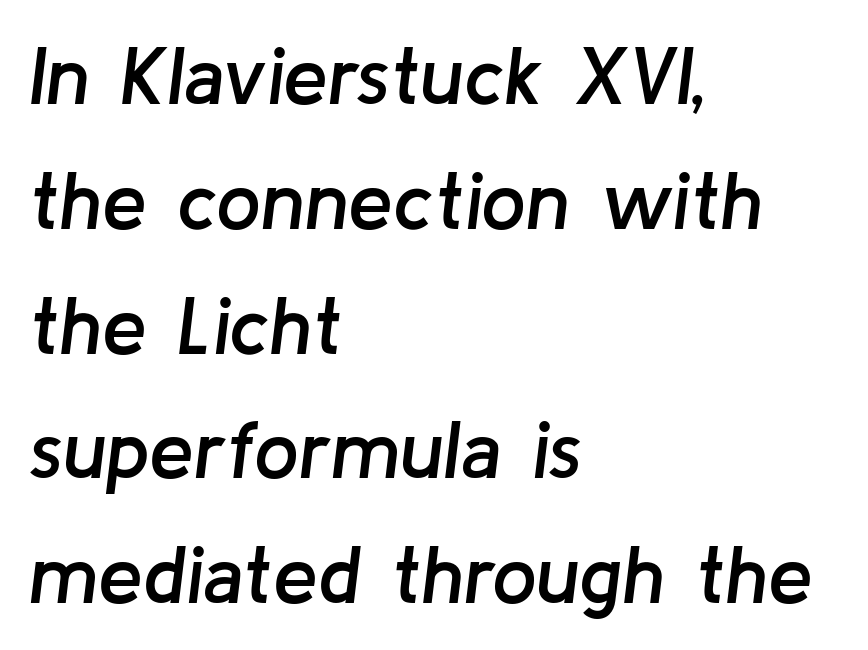
Q: Is the text bold? A: Semi-bold.
Q: Is the text italic (slanted)? A: Yes, it leans right by about 8 degrees.
Q: Is the text underlined? A: No.
Q: How is the paragraph aligned? A: Left-aligned.
Q: Is the spacing between letters normal or unusually wide? A: Normal.
Q: Is the spacing between lines tight, normal or loose? A: Normal.
Q: Width (condensed, normal, or wide)? A: Normal.
Q: Stroke contrast? A: Low.
Q: x-height? A: Medium.
Q: Monospaced? A: No.
